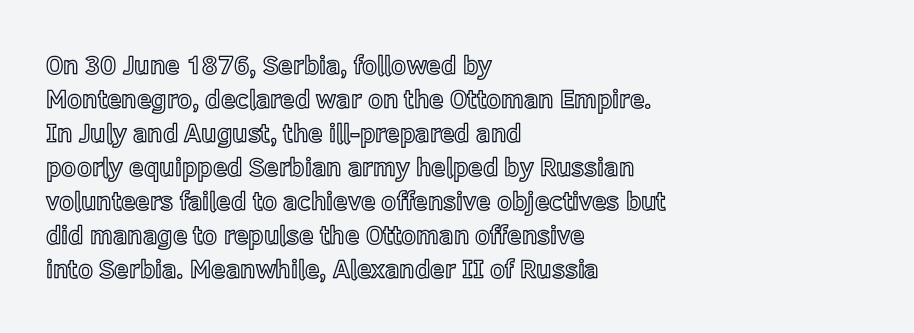
{"italic": "no", "underline": "no", "align": "left", "line_spacing": "normal", "line_spacing_ratio": 1.31, "letter_spacing": "normal", "letter_spacing_em": 0.0, "glyph_px": 26}
